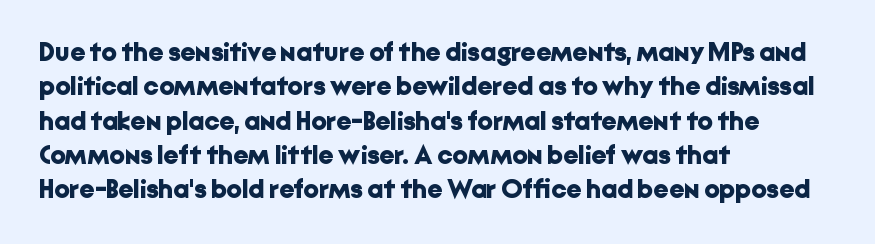
The image shows 27 px bold type, upright; set left-aligned, normal line spacing (1.27x), normal letter spacing, not underlined.
